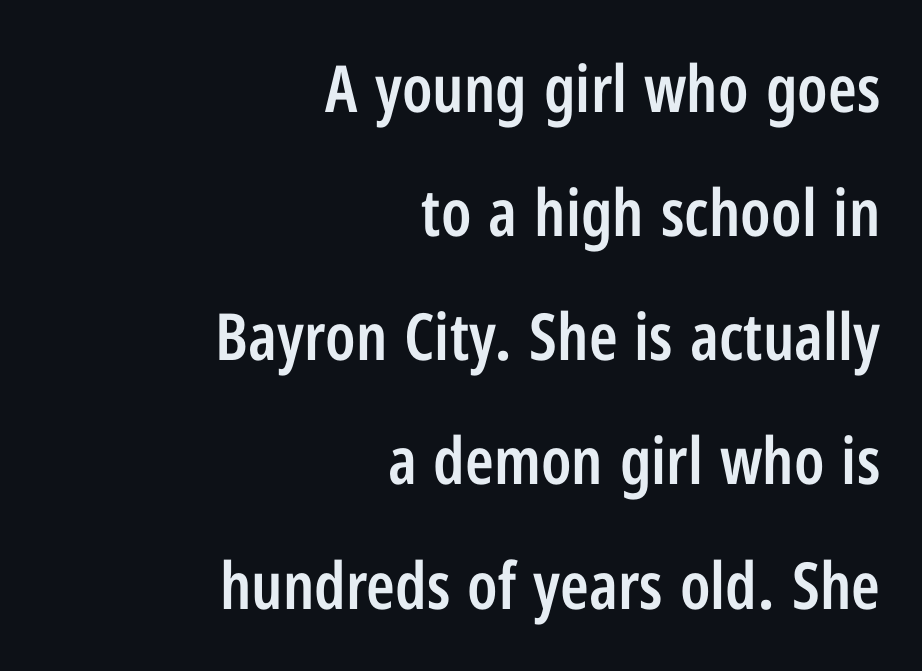
{"serif": "no", "italic": "no", "bold": "semi", "weight": "semibold", "width": "condensed", "stroke_contrast": "low", "x_height": "medium", "monospaced": "no", "underline": "no", "align": "right", "line_spacing": "loose", "line_spacing_ratio": 1.91, "letter_spacing": "normal", "letter_spacing_em": 0.0, "glyph_px": 65}
